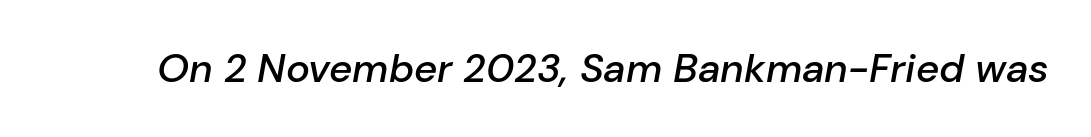
{"italic": "yes", "lean": "right", "slant_degrees": 10, "bold": "semi", "weight": "semibold", "width": "normal", "stroke_contrast": "low", "x_height": "medium", "monospaced": "no", "underline": "no", "letter_spacing": "normal", "letter_spacing_em": 0.0, "glyph_px": 40}
